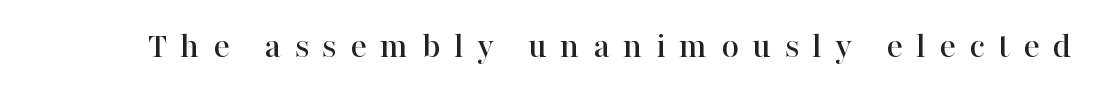
The string is rendered with underlining switched off. The line texture is sparse and dotted thanks to wide tracking. Italic? Not at all — the glyphs are vertical. Each letter keeps its own natural width here, so spacing adapts to shape. Stroke terminals: seriffed.
